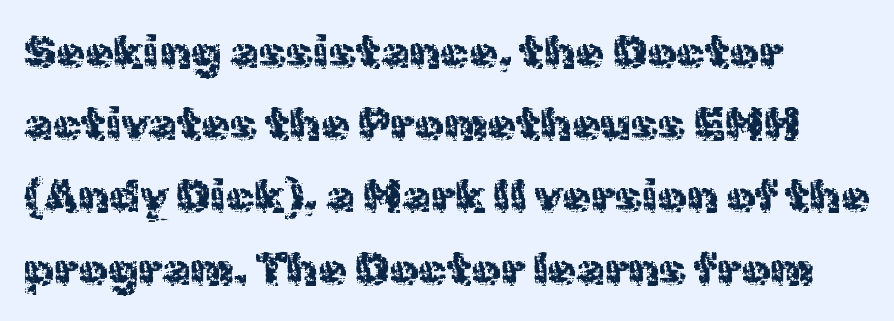
{"serif": "no", "italic": "no", "bold": "no", "weight": "regular", "width": "normal", "x_height": "medium", "monospaced": "no", "underline": "no", "align": "left", "line_spacing": "normal", "line_spacing_ratio": 1.57, "letter_spacing": "normal", "letter_spacing_em": 0.0, "glyph_px": 46}
